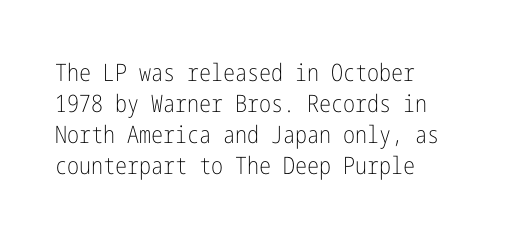
{"italic": "no", "bold": "no", "underline": "no", "line_spacing": "normal", "line_spacing_ratio": 1.29, "letter_spacing": "normal", "letter_spacing_em": 0.0, "glyph_px": 24}
